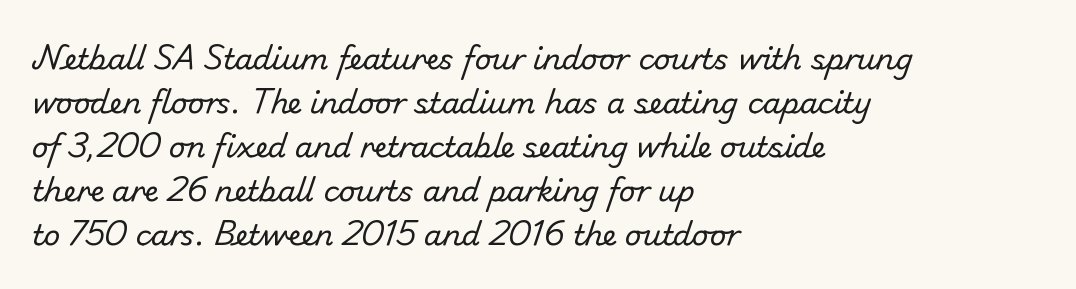
{"serif": "no", "bold": "no", "weight": "regular", "width": "normal", "stroke_contrast": "low", "x_height": "small", "monospaced": "no", "underline": "no", "align": "left", "line_spacing": "normal", "line_spacing_ratio": 1.52, "letter_spacing": "normal", "letter_spacing_em": 0.0, "glyph_px": 29}
